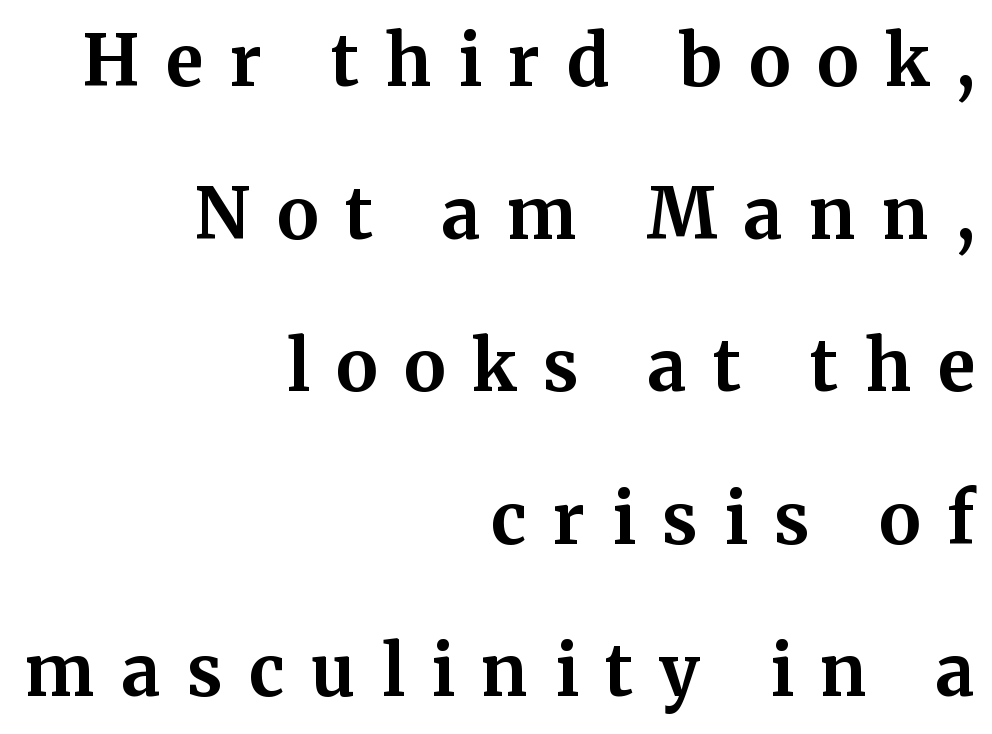
Q: Is the text bold? A: Yes.
Q: Is the text italic (slanted)? A: No, it is upright.
Q: Is the typeface a serif or a sans-serif typeface? A: Serif.
Q: Is the text underlined? A: No.
Q: How is the paragraph aligned? A: Right-aligned.
Q: Is the spacing between letters normal or unusually wide? A: Unusually wide.
Q: Is the spacing between lines tight, normal or loose? A: Loose.
Q: Width (condensed, normal, or wide)? A: Normal.
Q: Stroke contrast? A: Medium.
Q: x-height? A: Medium.
Q: Monospaced? A: No.
